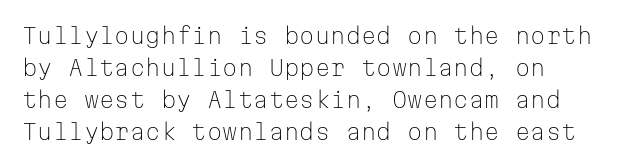
Q: Is the text bold? A: No.
Q: Is the text italic (slanted)? A: No, it is upright.
Q: Is the text underlined? A: No.
Q: Is the spacing between letters normal or unusually wide? A: Normal.
Q: Is the spacing between lines tight, normal or loose? A: Normal.
